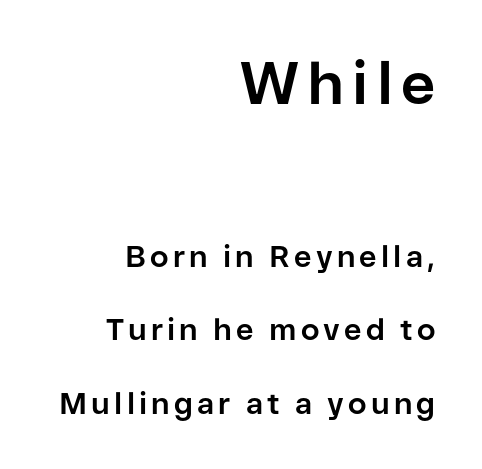
Q: Is the text bold? A: Yes.
Q: Is the text italic (slanted)? A: No, it is upright.
Q: Is the typeface a serif or a sans-serif typeface? A: Sans-serif.
Q: Is the text underlined? A: No.
Q: How is the paragraph aligned? A: Right-aligned.
Q: Is the spacing between lines tight, normal or loose? A: Loose.
Q: Which block of text is set in a larger size, the first (top) or the second (bottom)? A: The first (top) one.
Q: Width (condensed, normal, or wide)? A: Normal.
Q: Stroke contrast? A: Low.
Q: x-height? A: Medium.
Q: Monospaced? A: No.
